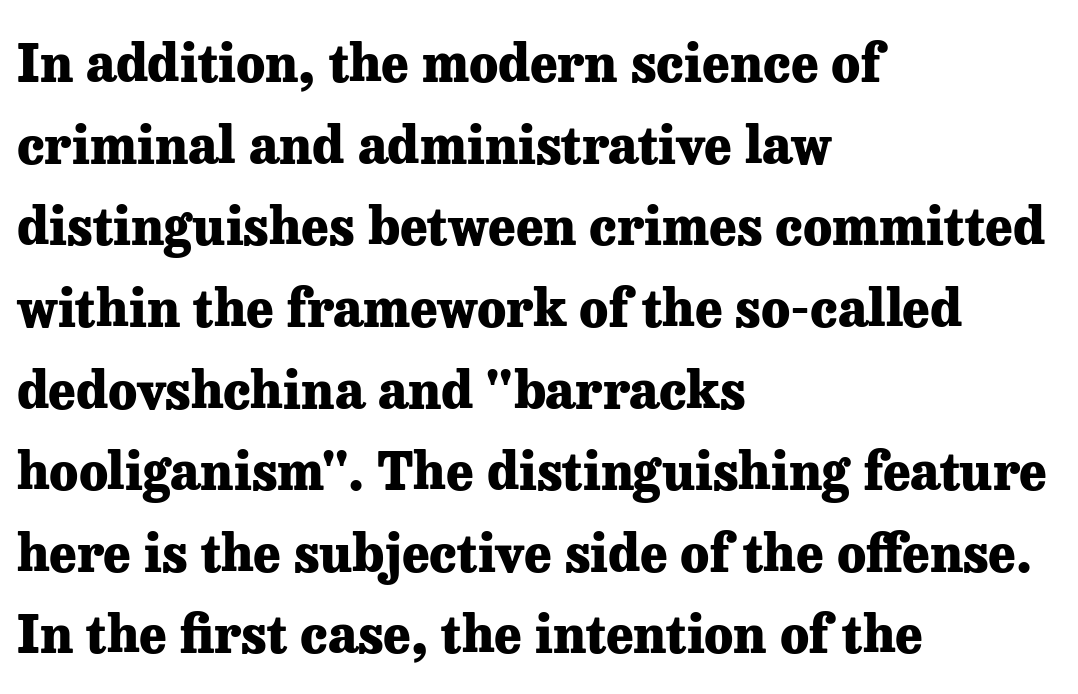
The image shows 52 px heavy serif type, upright; set left-aligned, normal line spacing (1.57x), normal letter spacing, not underlined; low stroke contrast and a medium x-height.
